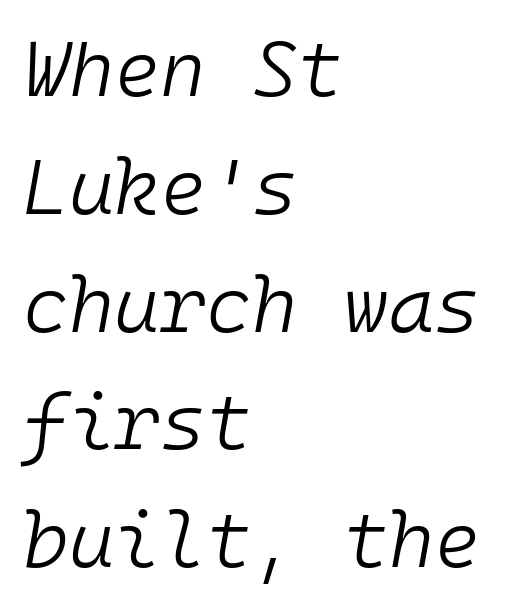
{"italic": "yes", "lean": "right", "slant_degrees": 10, "bold": "no", "weight": "light", "width": "normal", "stroke_contrast": "low", "x_height": "medium", "monospaced": "yes", "underline": "no", "align": "left", "line_spacing": "normal", "line_spacing_ratio": 1.51, "letter_spacing": "normal", "letter_spacing_em": 0.0, "glyph_px": 78}
